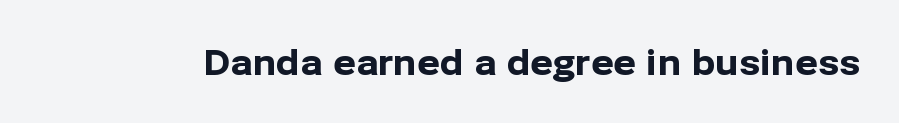
The image shows 35 px bold sans-serif type, upright; set normal letter spacing, not underlined; low stroke contrast and a medium x-height.
